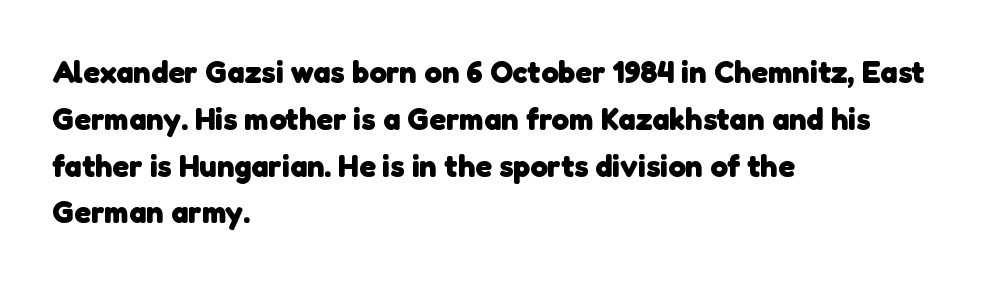
Is the block centered? No — it sits flush against the left margin. This rendering features lettering with no underline. Looks like regular typesetting: each glyph gets only the width it needs. I'd describe the lettering as bold — thick and assertive.
